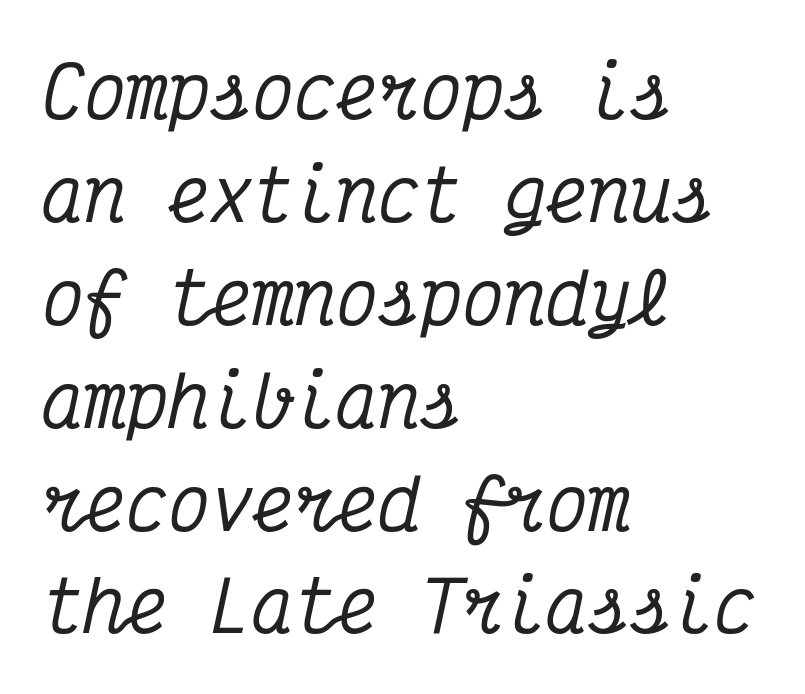
The letterforms sit shoulder to shoulder at normal distance. These lines are set flush left with a ragged right edge. Every character here occupies the same horizontal width, giving the sample a typewriter-like rhythm. Slant detected: the letters are inclined.
